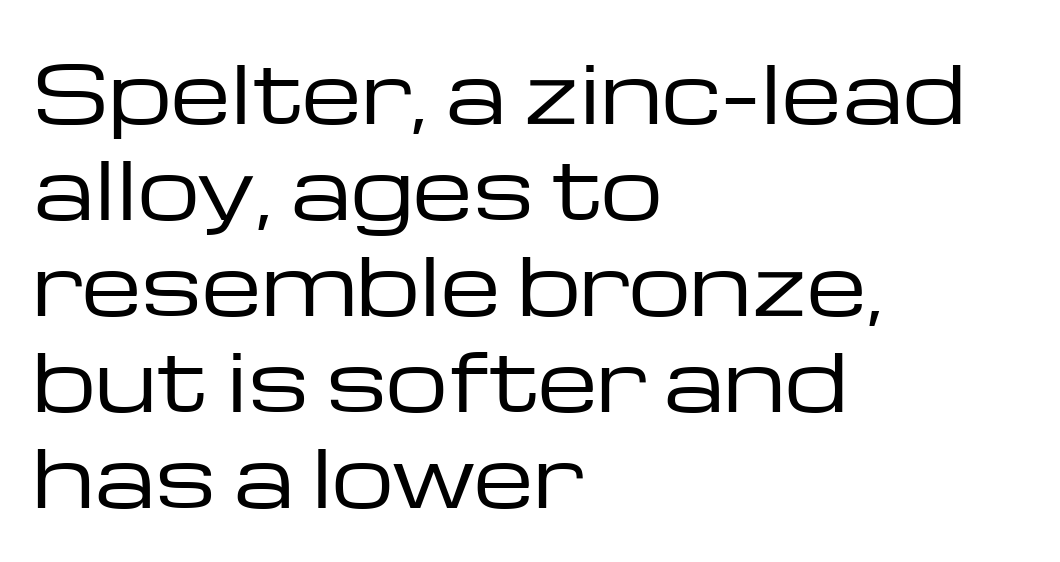
Q: Is the text bold? A: No.
Q: Is the text italic (slanted)? A: No, it is upright.
Q: Is the typeface a serif or a sans-serif typeface? A: Sans-serif.
Q: Is the text underlined? A: No.
Q: How is the paragraph aligned? A: Left-aligned.
Q: Is the spacing between letters normal or unusually wide? A: Normal.
Q: Width (condensed, normal, or wide)? A: Wide.
Q: Stroke contrast? A: Low.
Q: x-height? A: Medium.
Q: Monospaced? A: No.
